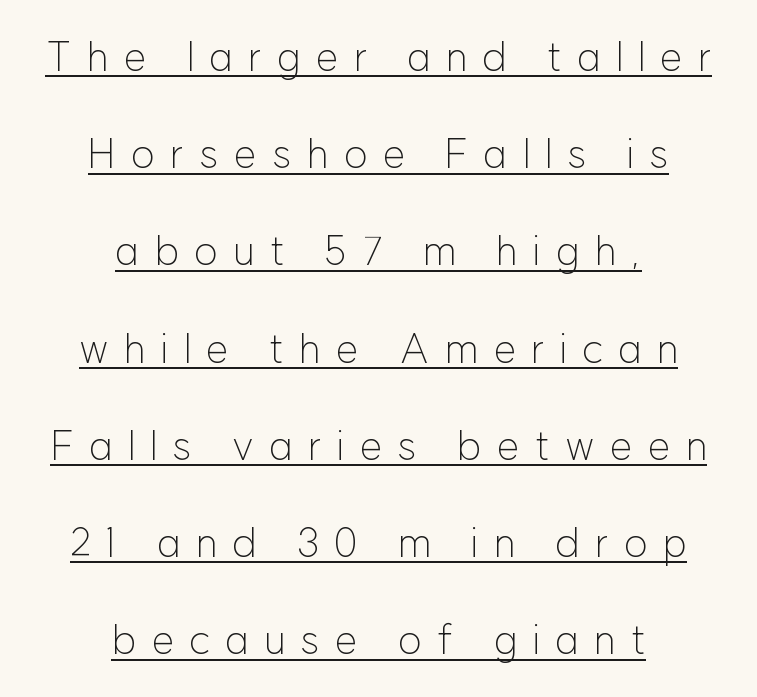
The image shows 40 px light sans-serif type, upright; set centered, loose line spacing (2.43x), unusually wide letter spacing (+0.39 em), underlined; low stroke contrast and a medium x-height.
